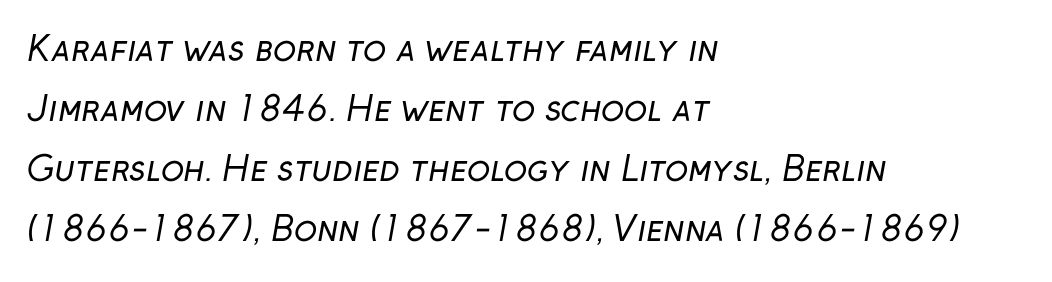
The image shows 34 px regular-weight sans-serif type; set left-aligned, line spacing 1.76x, normal letter spacing, not underlined; low stroke contrast and a medium x-height.
